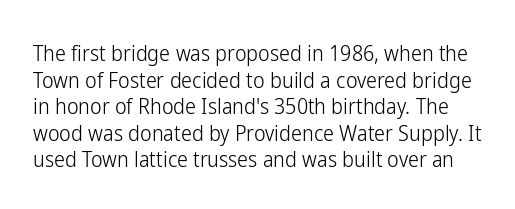
The image shows 22 px text type, upright; set line spacing 1.21x, normal letter spacing, not underlined.
